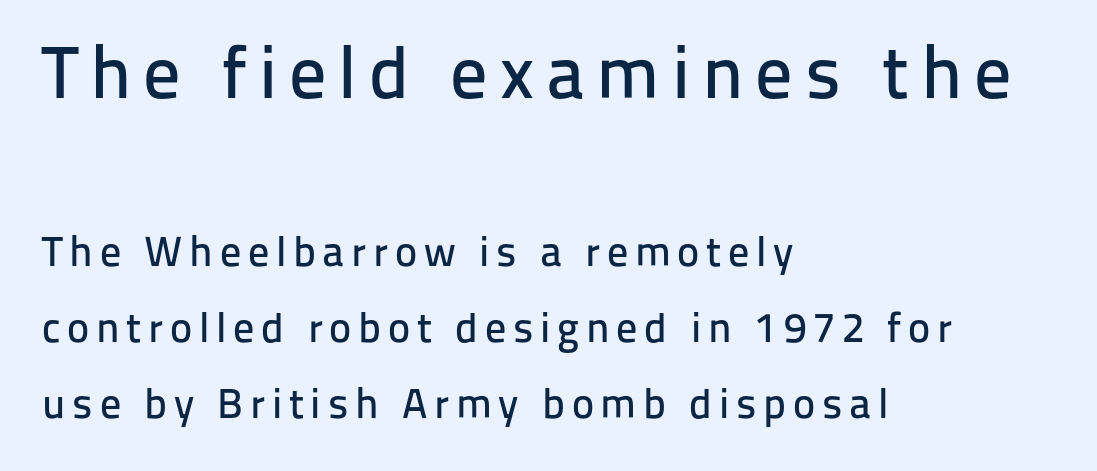
The image shows 74 px sans-serif type, upright; set left-aligned, line spacing 1.8x, not underlined; the first (top) block is 1.76x larger; low stroke contrast and a medium x-height.
